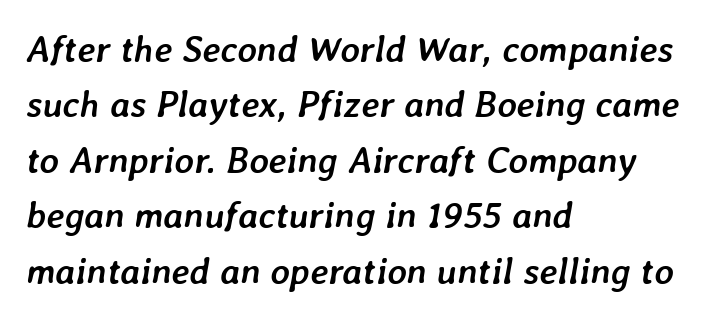
Q: Is the text bold? A: Yes.
Q: Is the text italic (slanted)? A: Yes, it leans right by about 7 degrees.
Q: Is the text underlined? A: No.
Q: How is the paragraph aligned? A: Left-aligned.
Q: Is the spacing between letters normal or unusually wide? A: Normal.
Q: Is the spacing between lines tight, normal or loose? A: Normal.
Q: Width (condensed, normal, or wide)? A: Normal.
Q: Stroke contrast? A: Low.
Q: x-height? A: Medium.
Q: Monospaced? A: No.
